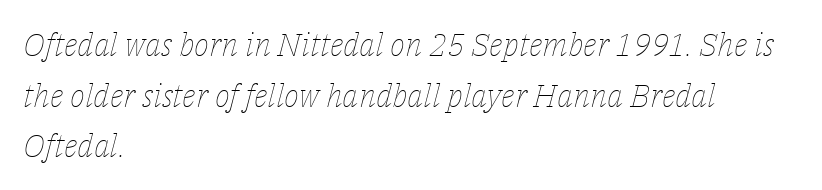
The image shows 32 px thin type, italic (leaning right); set left-aligned, normal line spacing (1.58x), normal letter spacing, not underlined; low stroke contrast and a medium x-height.
